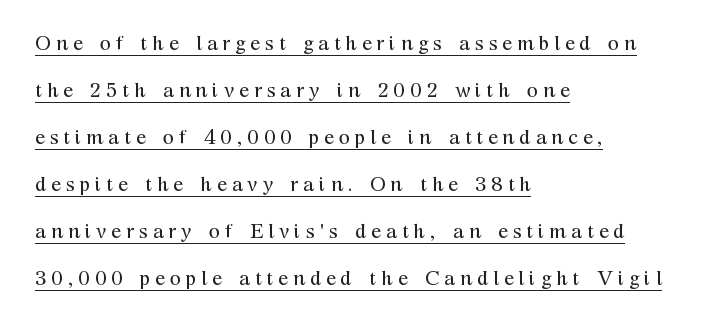
These glyphs show unthickened strokes, regular width or finer. The text block is weighted toward the left margin, trailing off unevenly rightward. These characters rest on top of a visible drawn line. Spacing between characters has been opened up far beyond the box default.
